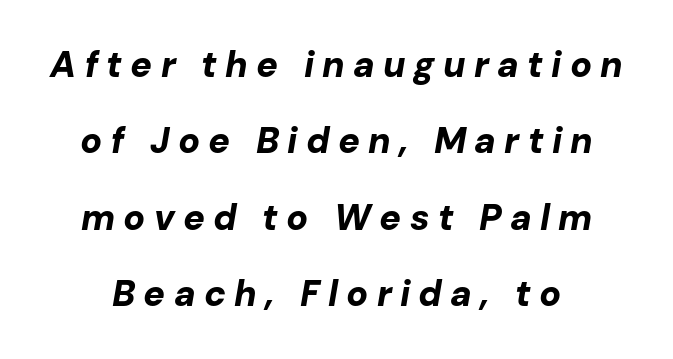
The rendering uses natural spacing where letterforms have individual widths. The type is letterspaced generously, with wide tracking. Check under the words: just untouched page. This is oblique type, the kind used for emphasis or titles.
